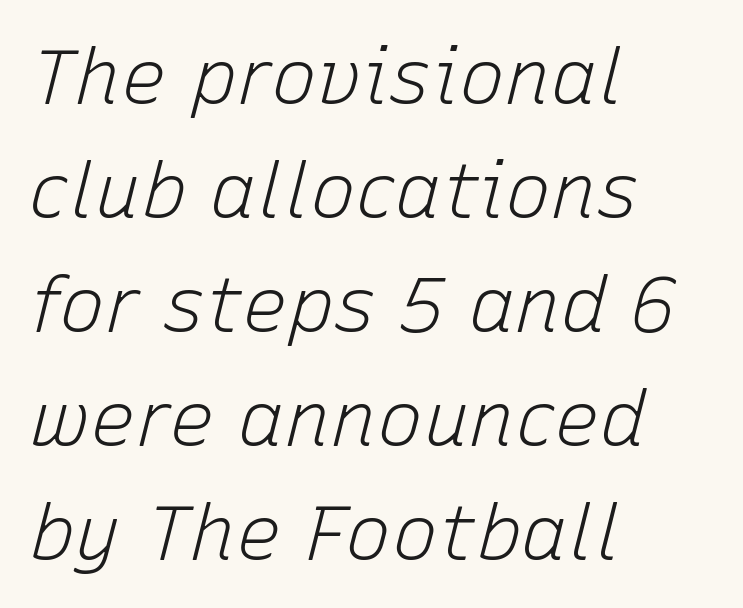
The image shows 77 px light type, italic (leaning right); set left-aligned, normal line spacing (1.48x), normal letter spacing, not underlined; low stroke contrast and a medium x-height.
